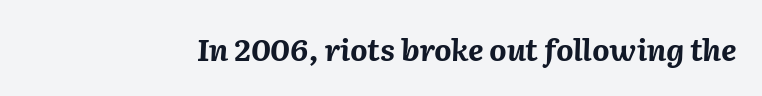
The letters are bold, with thick, heavy strokes. This sample has the flowing, uneven cadence of proportional lettering. Check the space under the baseline: it is left empty. The tracking reads as untouched default to a designer's eye. Is the type slanted? Yes — the strokes lean at a clear angle.
